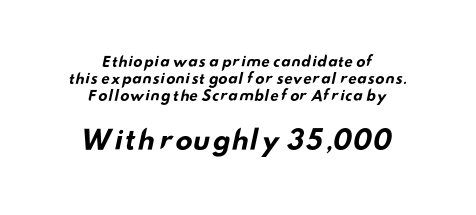
{"bold": "yes", "underline": "no", "align": "center", "line_spacing_ratio": 1.22, "letter_spacing": "normal", "letter_spacing_em": 0.0, "larger_block": "second", "size_ratio": 1.86, "glyph_px": 26}
